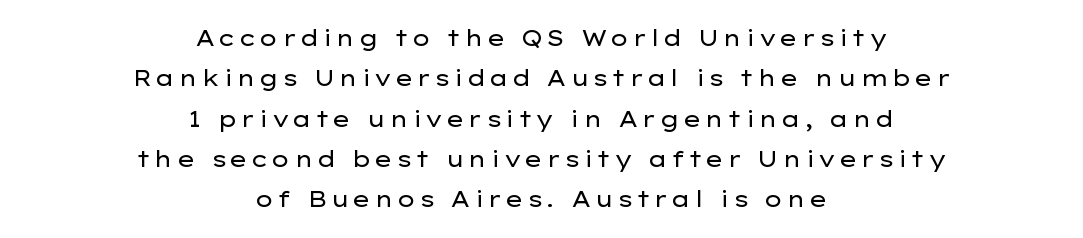
Q: Is the text bold? A: No.
Q: Is the text italic (slanted)? A: No, it is upright.
Q: Is the text underlined? A: No.
Q: How is the paragraph aligned? A: Centered.
